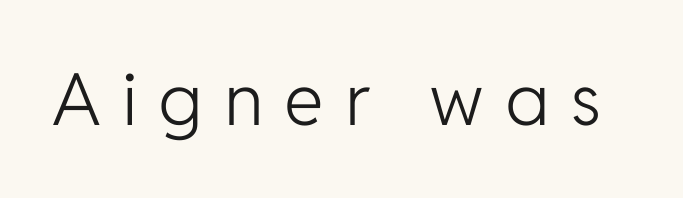
The image shows 72 px light sans-serif type, upright; set unusually wide letter spacing (+0.29 em), not underlined; low stroke contrast and a medium x-height.
